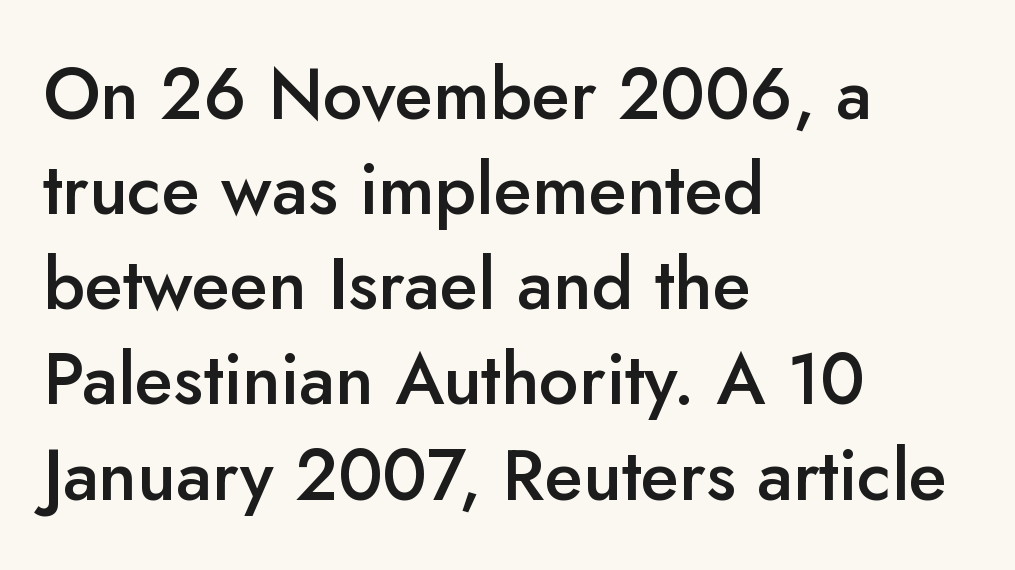
Q: Is the text bold? A: Semi-bold.
Q: Is the text italic (slanted)? A: No, it is upright.
Q: Is the typeface a serif or a sans-serif typeface? A: Sans-serif.
Q: Is the text underlined? A: No.
Q: How is the paragraph aligned? A: Left-aligned.
Q: Is the spacing between letters normal or unusually wide? A: Normal.
Q: Is the spacing between lines tight, normal or loose? A: Normal.
Q: Width (condensed, normal, or wide)? A: Normal.
Q: Stroke contrast? A: Low.
Q: x-height? A: Small.
Q: Monospaced? A: No.
